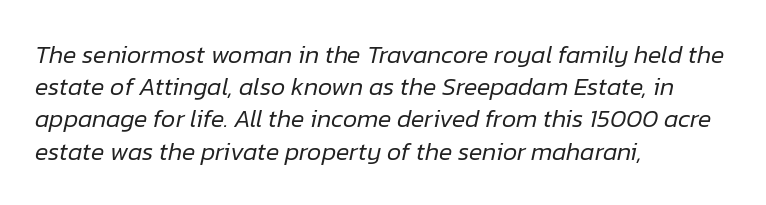
{"italic": "yes", "lean": "right", "slant_degrees": 12, "bold": "no", "underline": "no", "align": "left", "line_spacing": "normal", "line_spacing_ratio": 1.29, "letter_spacing": "normal", "letter_spacing_em": 0.0, "glyph_px": 25}
